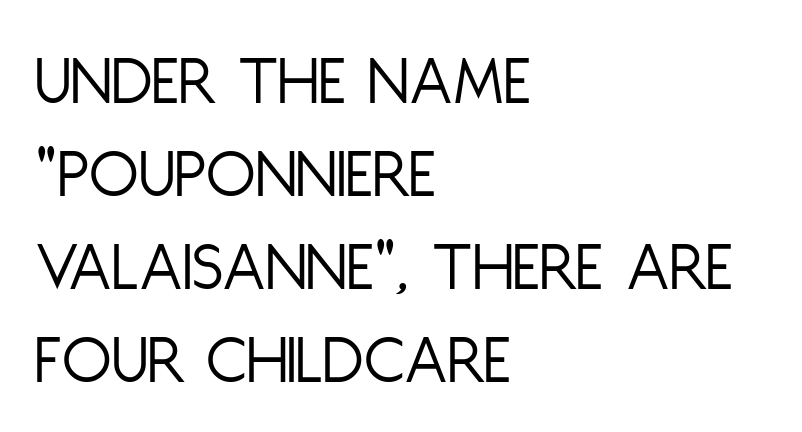
The image shows 72 px light, condensed sans-serif type, upright; set left-aligned, normal line spacing (1.29x), normal letter spacing, not underlined; low stroke contrast and a large x-height.
